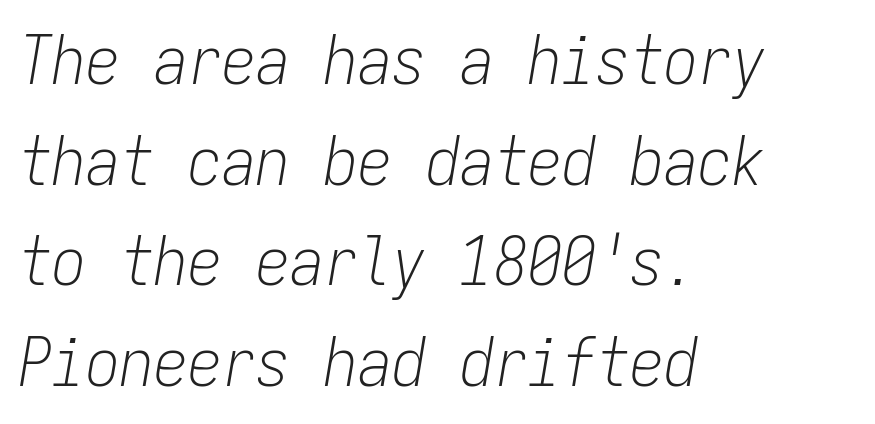
Q: Is the text bold? A: No.
Q: Is the text italic (slanted)? A: Yes, it leans right by about 9 degrees.
Q: Is the text underlined? A: No.
Q: How is the paragraph aligned? A: Left-aligned.
Q: Is the spacing between letters normal or unusually wide? A: Normal.
Q: Is the spacing between lines tight, normal or loose? A: Normal.
Q: Width (condensed, normal, or wide)? A: Condensed.
Q: Stroke contrast? A: Low.
Q: x-height? A: Medium.
Q: Monospaced? A: Yes.
